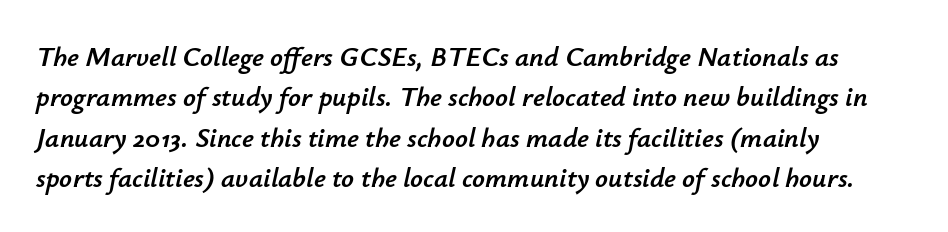
Teacher's note: observe the even left margin — that is flush-left alignment. A typesetter would call this leading conventional body-copy spacing. The glyphs are unaccompanied by any horizontal stroke below them. The specimen reads as italic at a glance.
